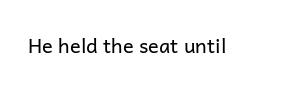
Q: Is the text bold? A: No.
Q: Is the text italic (slanted)? A: No, it is upright.
Q: Is the text underlined? A: No.
Q: Is the spacing between letters normal or unusually wide? A: Normal.
